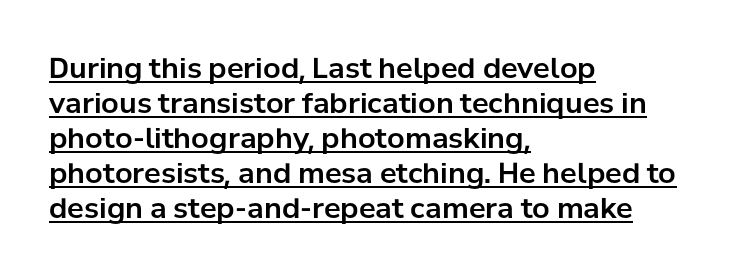
The image shows 28 px sans-serif type, upright; set left-aligned, normal line spacing (1.25x), normal letter spacing, underlined; low stroke contrast and a medium x-height.
